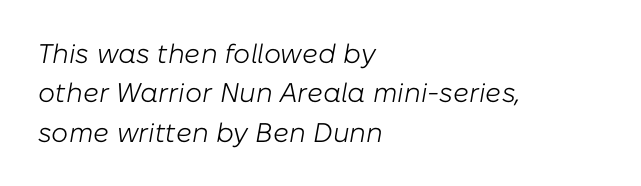
Q: Is the text bold? A: No.
Q: Is the text italic (slanted)? A: Yes, it leans right by about 10 degrees.
Q: Is the text underlined? A: No.
Q: How is the paragraph aligned? A: Left-aligned.
Q: Is the spacing between letters normal or unusually wide? A: Normal.
Q: Is the spacing between lines tight, normal or loose? A: Normal.
